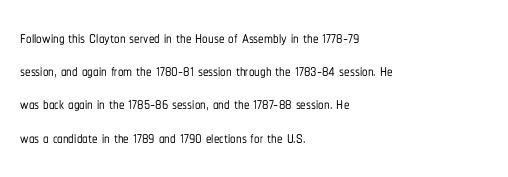
These lines keep a tight, regular rhythm from letter to letter. Vertical spacing — default. No word sits above an underline. The setting favours the left margin, as ordinary paragraphs usually do. The font's upright variant was chosen for this text.
